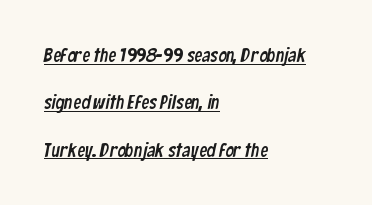
Typeset ragged right — the left edge is the straight one. A rule runs beneath these lines of type. Does the leading feel generous? Absolutely, it's lavish. Is the letter spacing exaggerated? No — it looks like the ordinary default.
